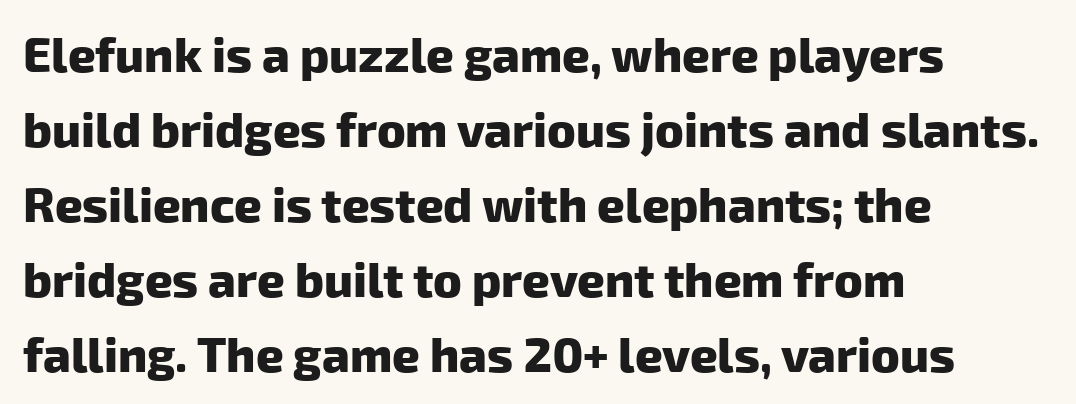
The rows are spaced the way most documents space them. This is sans-serif lettering, the kind often seen on screens and signage. This rendering uses left alignment, leaving the right contour irregular. The space directly below the letters is spotless. The passage shown is typed in a proportional face where columns would drift. Characters follow at the spacing the type designer built in.
